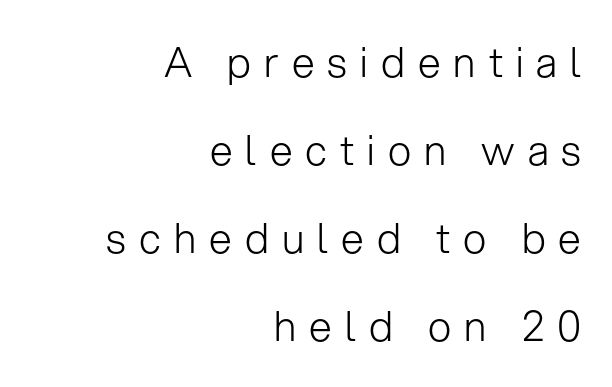
There is plenty of visible air inserted between adjacent glyphs. The lettering holds an erect, upright posture throughout. The designer dialed line spacing up above the default. A clean baseline with only descenders dipping below it. These glyphs show unthickened strokes, regular width or finer.
